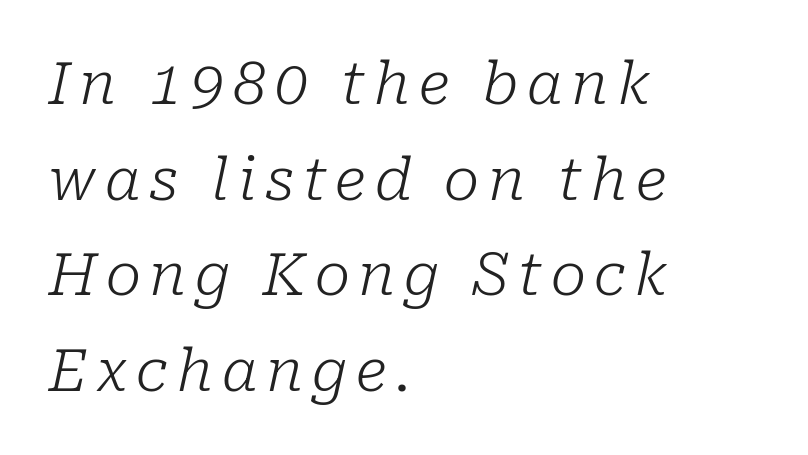
Q: Is the text bold? A: No.
Q: Is the text italic (slanted)? A: Yes, it leans right by about 10 degrees.
Q: Is the typeface a serif or a sans-serif typeface? A: Serif.
Q: Is the text underlined? A: No.
Q: How is the paragraph aligned? A: Left-aligned.
Q: Is the spacing between lines tight, normal or loose? A: Normal.
Q: Width (condensed, normal, or wide)? A: Normal.
Q: Stroke contrast? A: Low.
Q: x-height? A: Medium.
Q: Monospaced? A: No.
